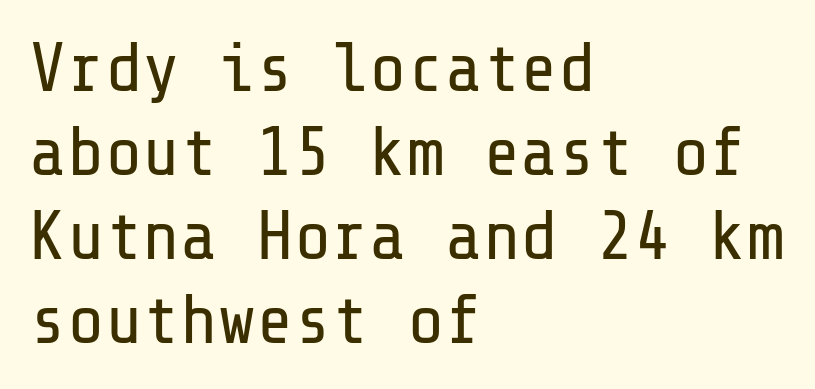
No word sits above an underline. Nothing sits at the stroke ends, so this counts as sans-serif. The type is set solid horizontally, with unmodified tracking. These lines were composed using upright roman letters. Ink coverage per letter is moderate at most.
